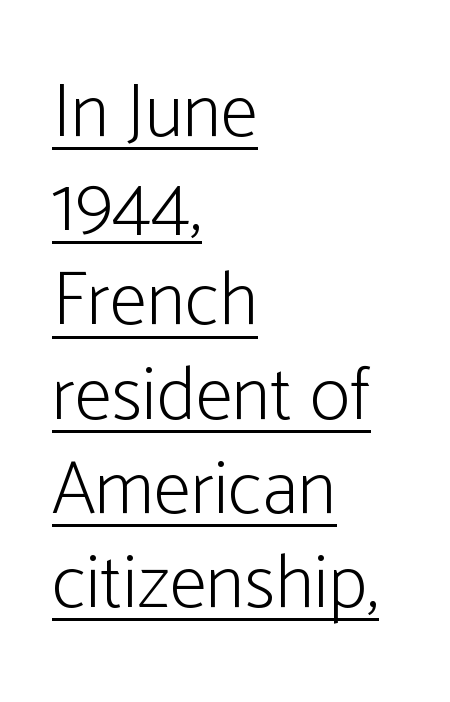
Q: Is the text bold? A: No.
Q: Is the text italic (slanted)? A: No, it is upright.
Q: Is the typeface a serif or a sans-serif typeface? A: Sans-serif.
Q: Is the text underlined? A: Yes.
Q: How is the paragraph aligned? A: Left-aligned.
Q: Is the spacing between letters normal or unusually wide? A: Normal.
Q: Width (condensed, normal, or wide)? A: Condensed.
Q: Stroke contrast? A: Low.
Q: x-height? A: Medium.
Q: Monospaced? A: No.
